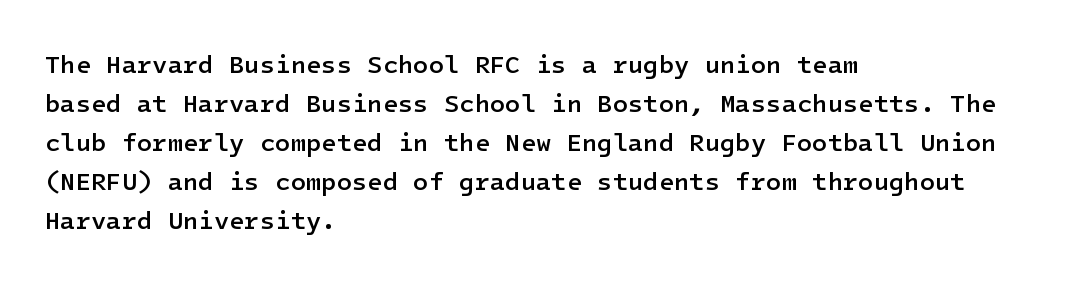
{"italic": "no", "bold": "semi", "underline": "no", "align": "left", "line_spacing": "normal", "line_spacing_ratio": 1.56, "letter_spacing": "normal", "letter_spacing_em": 0.0, "glyph_px": 25}
